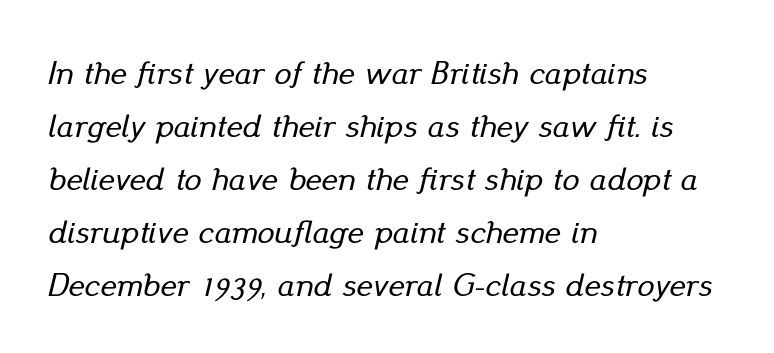
The image shows 34 px text type, italic (leaning right); set left-aligned, normal line spacing (1.56x), normal letter spacing, not underlined; low stroke contrast and a small x-height.
